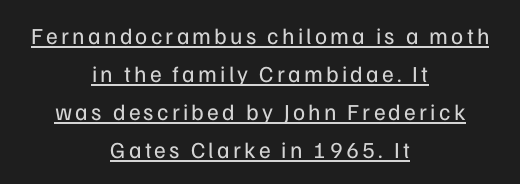
Each stroke keeps to a modest, everyday thickness or less. The typesetter has applied underlining to the passage shown. The lines sit at an ordinary, default distance from one another. Posture: vertical. A student would call this center alignment; a typographer would say set centered.
